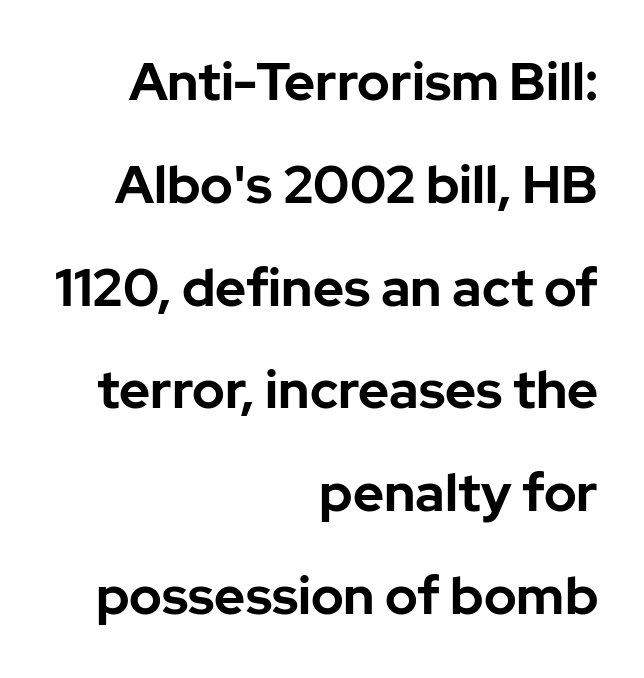
The image shows 53 px bold sans-serif type, upright; set right-aligned, loose line spacing (1.94x), normal letter spacing, not underlined; low stroke contrast and a medium x-height.
